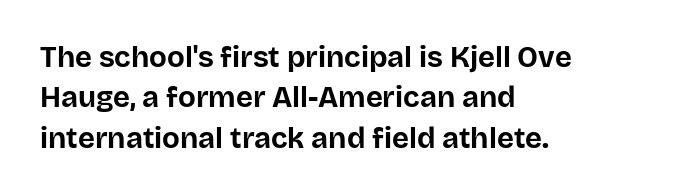
{"serif": "no", "italic": "no", "bold": "yes", "weight": "bold", "width": "normal", "stroke_contrast": "low", "x_height": "large", "monospaced": "no", "underline": "no", "align": "left", "line_spacing": "normal", "line_spacing_ratio": 1.39, "letter_spacing": "normal", "letter_spacing_em": 0.0, "glyph_px": 29}
